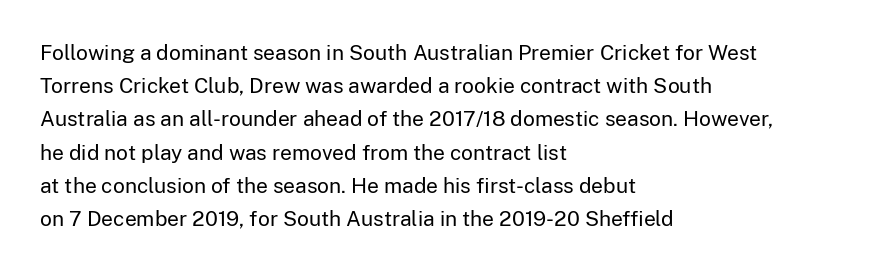
{"italic": "no", "bold": "no", "underline": "no", "align": "left", "line_spacing": "normal", "line_spacing_ratio": 1.58, "letter_spacing": "normal", "letter_spacing_em": 0.0, "glyph_px": 21}
